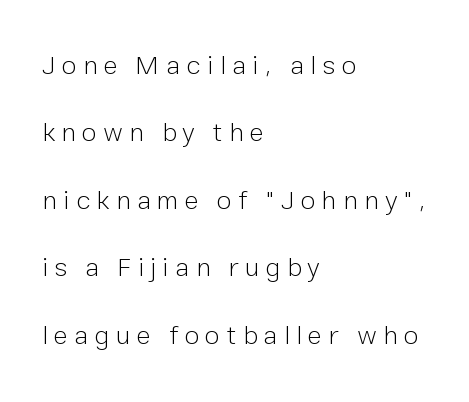
The image shows 27 px text type, upright; set left-aligned, loose line spacing (2.5x), unusually wide letter spacing (+0.23 em), not underlined.
